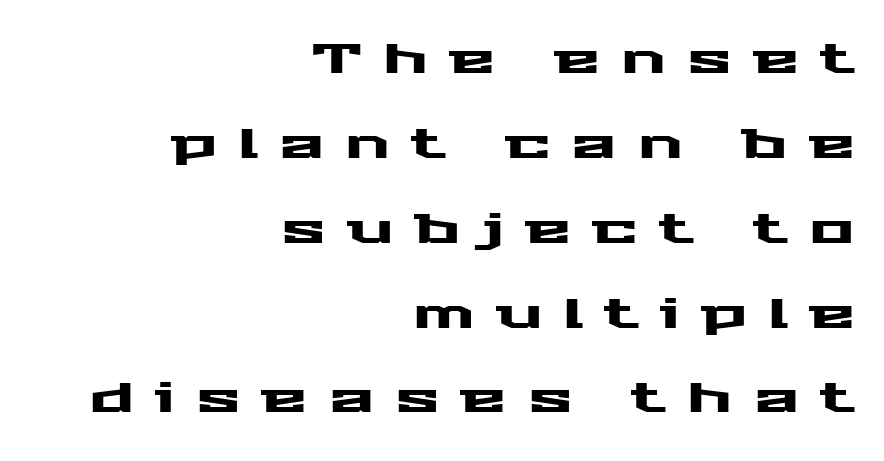
The image shows 42 px wide sans-serif type, upright; set right-aligned, loose line spacing (2.02x), unusually wide letter spacing (+0.5 em), not underlined; medium stroke contrast and a medium x-height.
